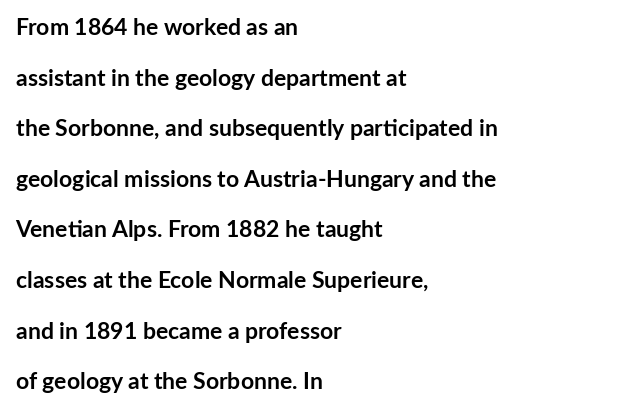
The image shows 23 px bold type, upright; set left-aligned, loose line spacing (2.2x), normal letter spacing, not underlined.
